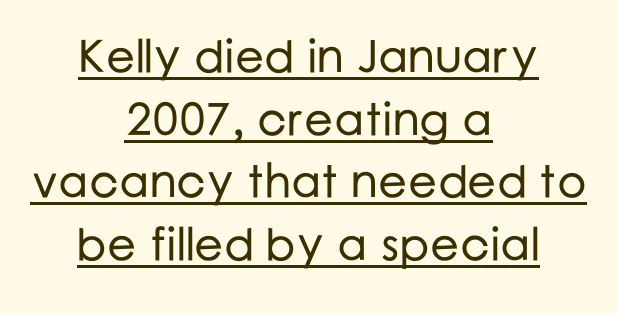
Q: Is the text italic (slanted)? A: No, it is upright.
Q: Is the typeface a serif or a sans-serif typeface? A: Sans-serif.
Q: Is the text underlined? A: Yes.
Q: How is the paragraph aligned? A: Centered.
Q: Is the spacing between letters normal or unusually wide? A: Normal.
Q: Is the spacing between lines tight, normal or loose? A: Normal.
Q: Width (condensed, normal, or wide)? A: Normal.
Q: Stroke contrast? A: Low.
Q: x-height? A: Medium.
Q: Monospaced? A: No.
